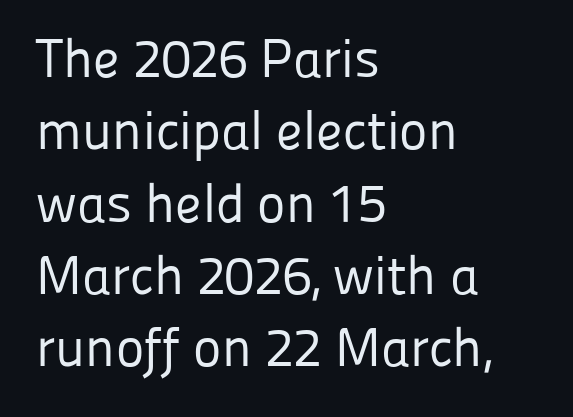
Is this a fixed-width face? No — the glyphs have proportional, varying widths. Note: no serifs on the glyphs. The designer left line spacing at the default. The paragraph has a hard left edge and a soft right edge.
